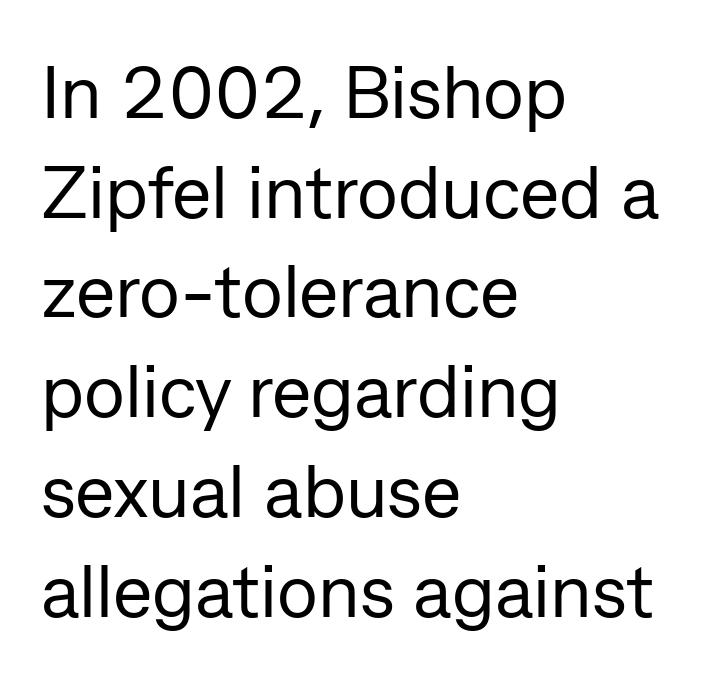
{"serif": "no", "italic": "no", "bold": "no", "weight": "regular", "width": "normal", "stroke_contrast": "low", "x_height": "medium", "monospaced": "no", "underline": "no", "align": "left", "line_spacing": "normal", "line_spacing_ratio": 1.33, "letter_spacing": "normal", "letter_spacing_em": 0.0, "glyph_px": 75}
